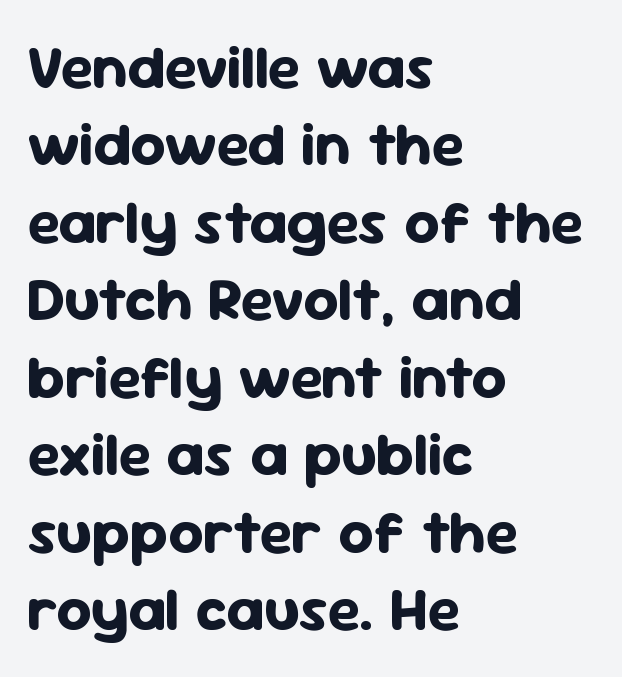
Q: Is the text bold? A: Yes.
Q: Is the text italic (slanted)? A: No, it is upright.
Q: Is the typeface a serif or a sans-serif typeface? A: Sans-serif.
Q: Is the text underlined? A: No.
Q: How is the paragraph aligned? A: Left-aligned.
Q: Is the spacing between letters normal or unusually wide? A: Normal.
Q: Is the spacing between lines tight, normal or loose? A: Normal.
Q: Width (condensed, normal, or wide)? A: Normal.
Q: Stroke contrast? A: Low.
Q: x-height? A: Medium.
Q: Monospaced? A: No.
